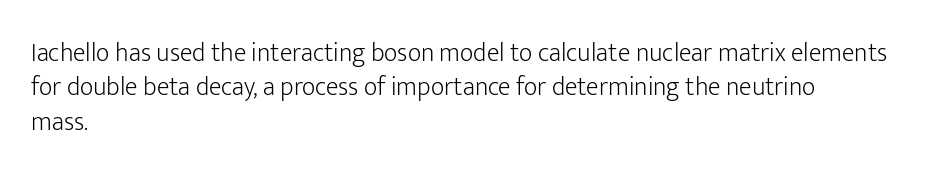
{"italic": "no", "bold": "no", "underline": "no", "align": "left", "line_spacing": "normal", "line_spacing_ratio": 1.32, "letter_spacing": "normal", "letter_spacing_em": 0.0, "glyph_px": 26}
